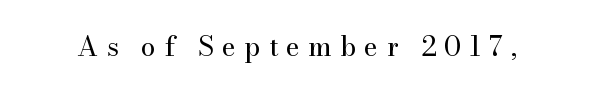
Q: Is the text bold? A: No.
Q: Is the text italic (slanted)? A: No, it is upright.
Q: Is the text underlined? A: No.
Q: Is the spacing between letters normal or unusually wide? A: Unusually wide.
